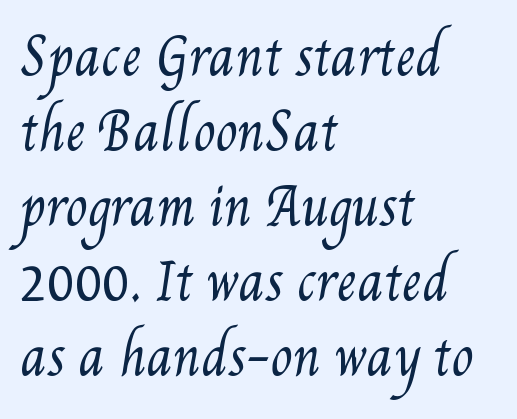
Nothing heavy about these letters — not bold at all. The paragraph has a hard left edge and a soft right edge. Does the leading feel generous? No, just average. Only glyphs here, with clear space below each row. Characters follow at the spacing the type designer built in. Is this a fixed-width face? No — the glyphs have proportional, varying widths.
